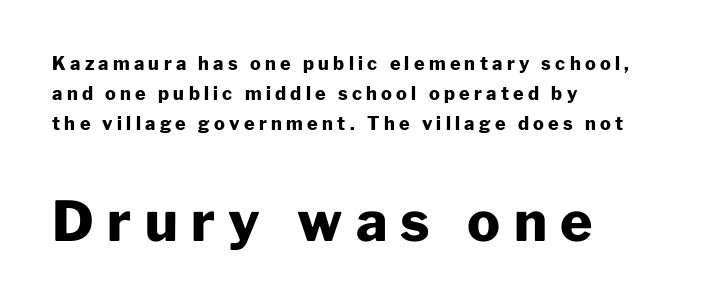
The image shows 55 px heavy sans-serif type, upright; set left-aligned, normal line spacing (1.68x), unusually wide letter spacing (+0.24 em), not underlined; the second (bottom) block is 3.06x larger; low stroke contrast and a medium x-height.
